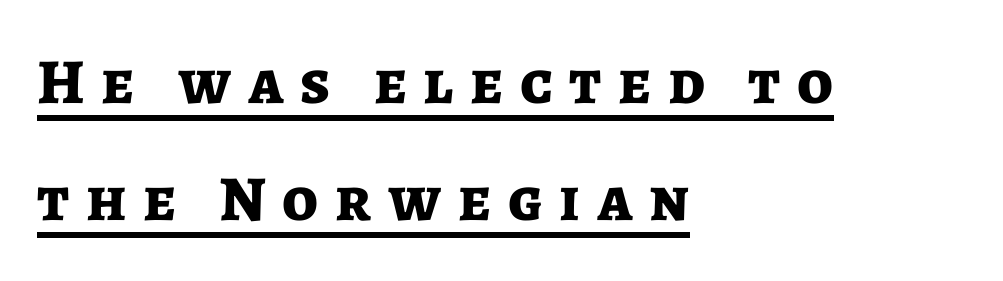
{"serif": "no", "italic": "no", "bold": "yes", "weight": "bold", "width": "normal", "stroke_contrast": "low", "x_height": "medium", "monospaced": "no", "underline": "yes", "align": "left", "line_spacing_ratio": 1.83, "letter_spacing": "wide", "letter_spacing_em": 0.26, "glyph_px": 64}
